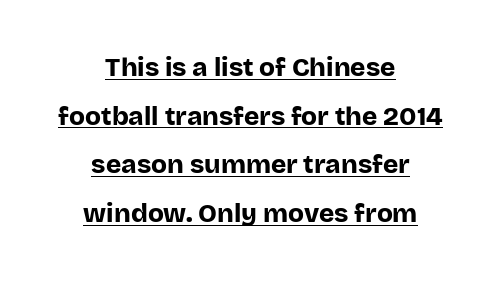
The lines are quadded center. Tall strokes in this sample are plumb rather than angled. Heavy, bold letterforms. Letter spacing: default. The passage shown is underscored from start to finish.
